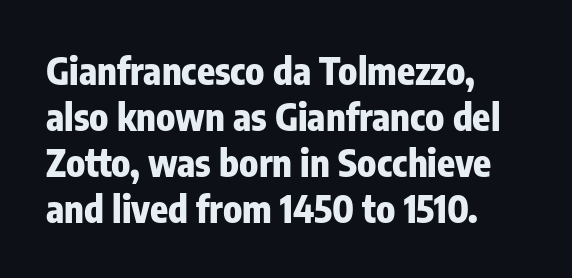
{"serif": "no", "italic": "no", "bold": "yes", "weight": "heavy", "width": "condensed", "stroke_contrast": "low", "x_height": "medium", "monospaced": "no", "underline": "no", "align": "left", "line_spacing_ratio": 1.24, "letter_spacing": "normal", "letter_spacing_em": 0.0, "glyph_px": 37}
